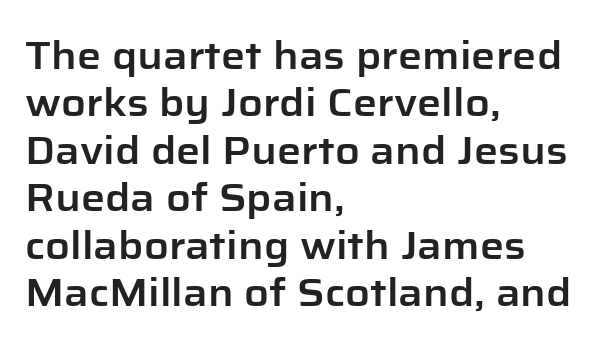
Descenders hang freely into open space. A typesetter would call this zero additional tracking. Regarding leading, the lines here are spaced in the standard way. Horizontal alignment here is leftward, the default for most running prose.
